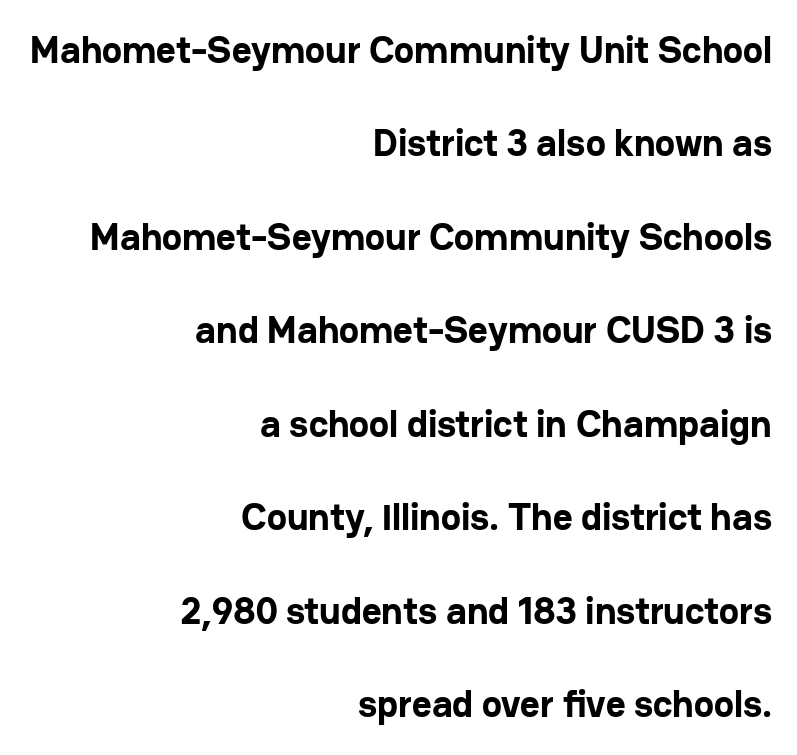
Q: Is the text bold? A: Yes.
Q: Is the text italic (slanted)? A: No, it is upright.
Q: Is the typeface a serif or a sans-serif typeface? A: Sans-serif.
Q: Is the text underlined? A: No.
Q: How is the paragraph aligned? A: Right-aligned.
Q: Is the spacing between letters normal or unusually wide? A: Normal.
Q: Is the spacing between lines tight, normal or loose? A: Loose.
Q: Width (condensed, normal, or wide)? A: Normal.
Q: Stroke contrast? A: Low.
Q: x-height? A: Medium.
Q: Monospaced? A: No.
